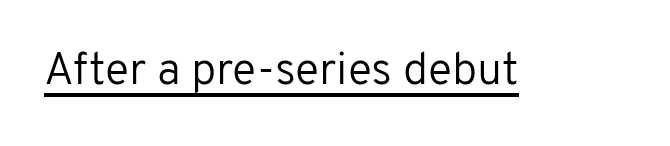
The designer went with a sans here, leaving each stem footless. Look at the tracking — it's just the regular setting, nothing added. Every word sits above its own underline. Here the designer chose a conventional face with non-uniform glyph widths. Nope, not italic — everything's standing straight. Stems here are at most as thick as an everyday book face.
